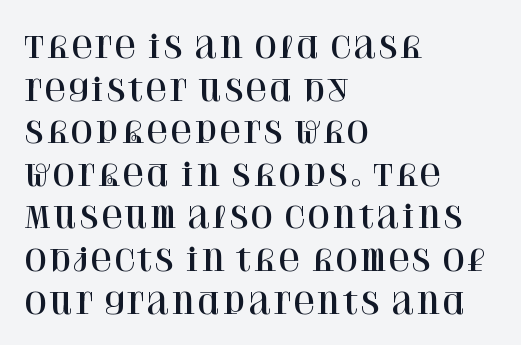
The image shows 30 px serif type, upright; set left-aligned, normal line spacing (1.42x), normal letter spacing, not underlined; high stroke contrast and a large x-height.
